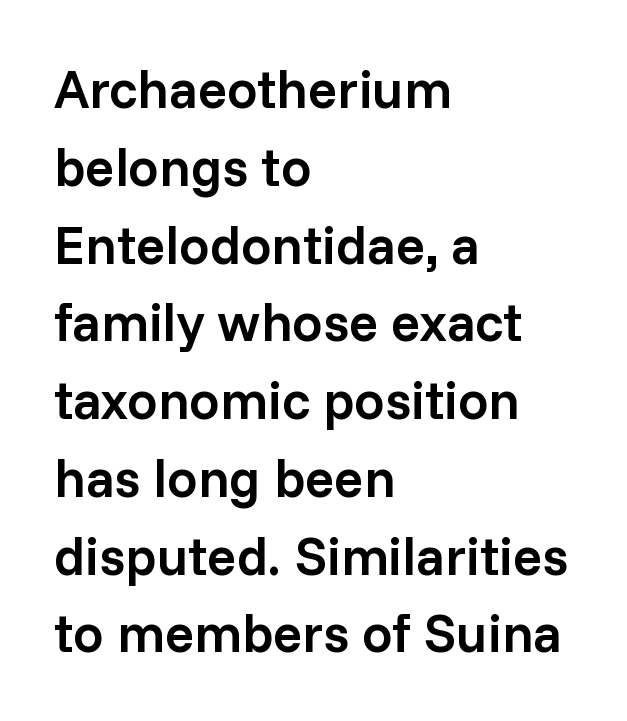
{"serif": "no", "italic": "no", "bold": "semi", "weight": "semibold", "width": "normal", "stroke_contrast": "low", "x_height": "medium", "monospaced": "no", "underline": "no", "align": "left", "line_spacing": "normal", "line_spacing_ratio": 1.44, "letter_spacing": "normal", "letter_spacing_em": 0.0, "glyph_px": 54}
